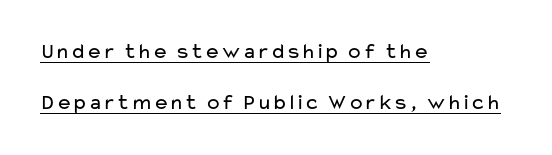
The weight would be labelled regular, book, light, or lighter still. This sample is left-justified, so line endings fall wherever the words run out. No extra tracking has been applied to these lines. Somebody hit Ctrl+U on this one — the words are underlined.
